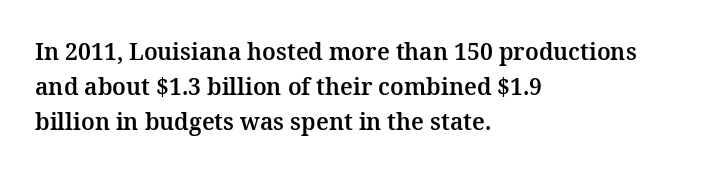
The designer left line spacing at the default. The face used here is rendered with its standard letterfit. The letters stand upright; this is a roman face. The rag falls on the right side of this text block. The words here are not underlined.
